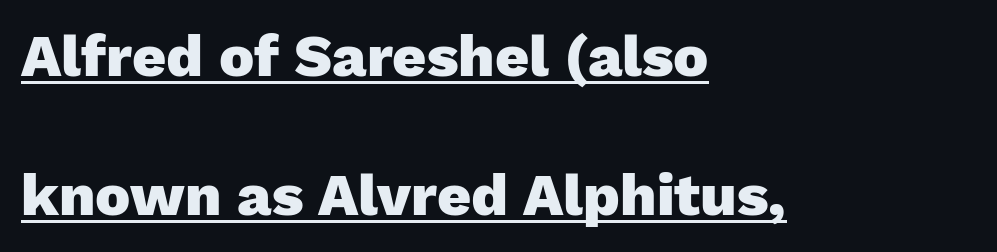
Do the characters align in a grid? No, the font is proportional. Is the block centered? No — it sits flush against the left margin. Whoever set this chose breathing room over compactness in the vertical rhythm. This sample uses an upright cut, with every glyph sitting square on the baseline. Typesetter's note: full bold, strokes at maximum text heaviness.
